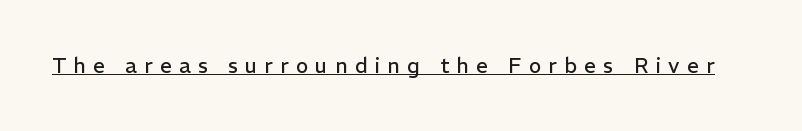
The image shows 21 px text type, upright; set unusually wide letter spacing (+0.35 em), underlined.
